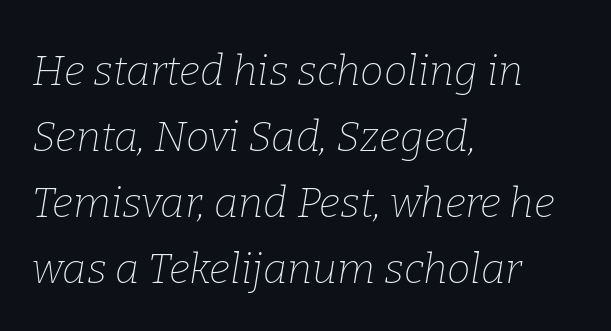
{"serif": "yes", "italic": "yes", "lean": "right", "slant_degrees": 9, "bold": "no", "weight": "thin", "width": "normal", "stroke_contrast": "low", "x_height": "medium", "monospaced": "no", "underline": "no", "align": "left", "line_spacing": "normal", "line_spacing_ratio": 1.57, "letter_spacing": "normal", "letter_spacing_em": 0.0, "glyph_px": 42}
